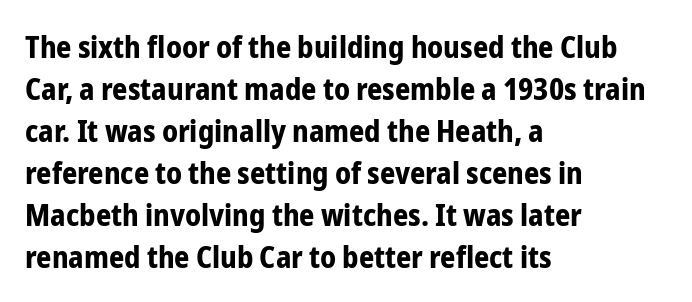
The image shows 30 px bold, condensed sans-serif type, upright; set left-aligned, normal line spacing (1.4x), normal letter spacing, not underlined; low stroke contrast and a medium x-height.
